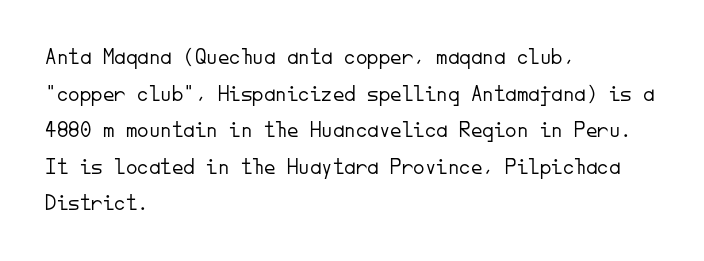
{"italic": "no", "bold": "no", "underline": "no", "align": "left", "line_spacing": "normal", "line_spacing_ratio": 1.59, "letter_spacing": "normal", "letter_spacing_em": 0.0, "glyph_px": 23}
